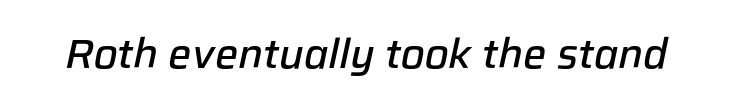
Q: Is the text bold? A: Semi-bold.
Q: Is the text italic (slanted)? A: Yes, it leans right by about 12 degrees.
Q: Is the text underlined? A: No.
Q: Is the spacing between letters normal or unusually wide? A: Normal.
Q: Width (condensed, normal, or wide)? A: Normal.
Q: Stroke contrast? A: Low.
Q: x-height? A: Medium.
Q: Monospaced? A: No.
